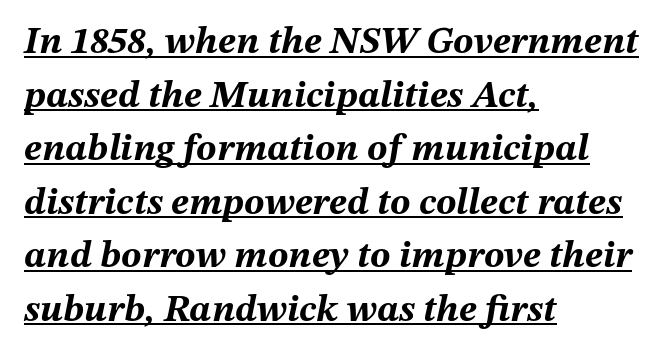
Is there an underline? Yes — a line sits under the letters. Heavy-handed strokes throughout: this text is bold. A typesetter would call this zero additional tracking. Here the designer chose a conventional face with non-uniform glyph widths. Does the copy run flush right? No — it runs flush left. An italicized treatment has been applied to the whole sample.
